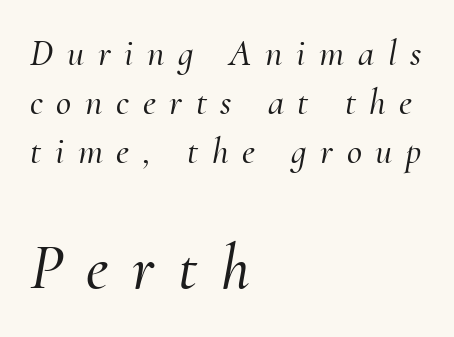
Q: Is the text italic (slanted)? A: Yes, it leans right by about 10 degrees.
Q: Is the typeface a serif or a sans-serif typeface? A: Serif.
Q: Is the text underlined? A: No.
Q: How is the paragraph aligned? A: Left-aligned.
Q: Is the spacing between letters normal or unusually wide? A: Unusually wide.
Q: Is the spacing between lines tight, normal or loose? A: Normal.
Q: Which block of text is set in a larger size, the first (top) or the second (bottom)? A: The second (bottom) one.
Q: Width (condensed, normal, or wide)? A: Normal.
Q: Stroke contrast? A: Medium.
Q: x-height? A: Small.
Q: Monospaced? A: No.
